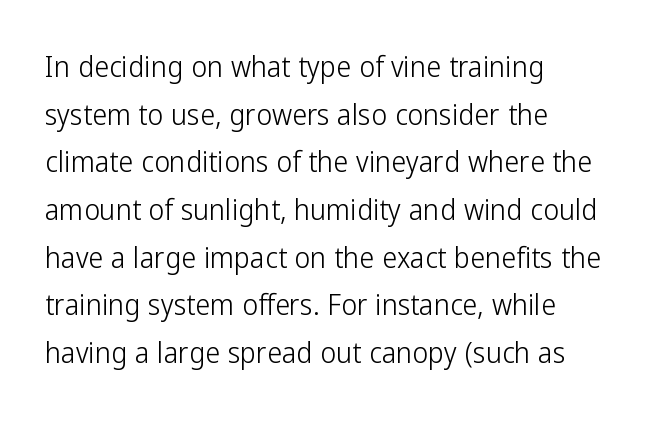
The image shows 30 px light, condensed sans-serif type, upright; set left-aligned, normal line spacing (1.59x), normal letter spacing, not underlined; low stroke contrast and a medium x-height.
